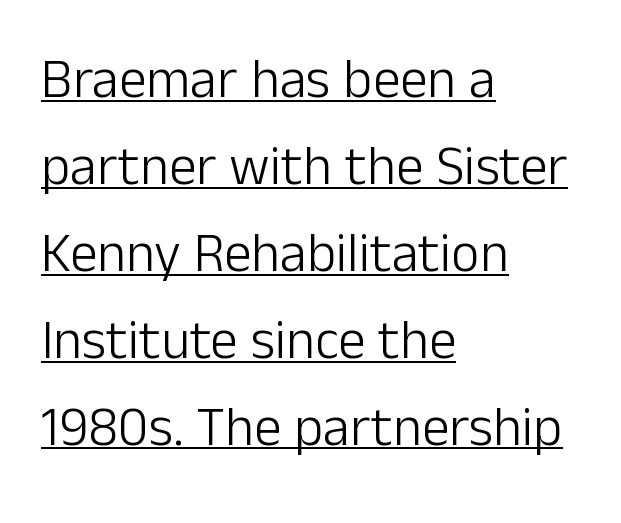
The image shows 55 px light sans-serif type, upright; set left-aligned, normal line spacing (1.58x), normal letter spacing, underlined; low stroke contrast and a medium x-height.
